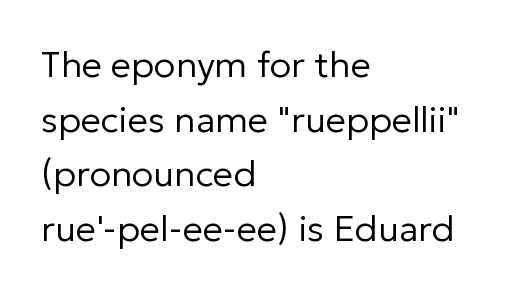
The image shows 36 px regular-weight sans-serif type, upright; set left-aligned, normal line spacing (1.52x), normal letter spacing, not underlined; low stroke contrast and a medium x-height.
